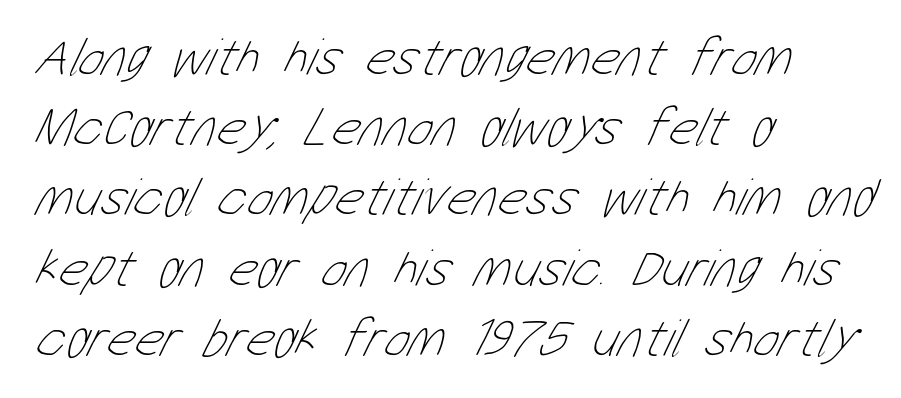
{"bold": "no", "weight": "thin", "width": "condensed", "stroke_contrast": "low", "x_height": "medium", "monospaced": "no", "underline": "no", "align": "left", "line_spacing": "normal", "line_spacing_ratio": 1.3, "letter_spacing": "normal", "letter_spacing_em": 0.0, "glyph_px": 54}
